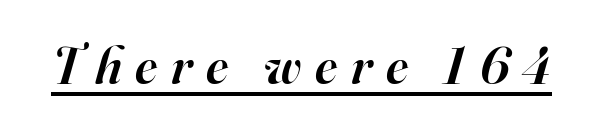
Yep, those are serifs on the letters. Spacing verdict: proportional, widths tailored to each character. The characters look somewhat weighty, a semibold short of true bold. Somebody hit Ctrl+U on this one — the words are underlined. Students, note that the glyphs here are deliberately spaced far apart.
